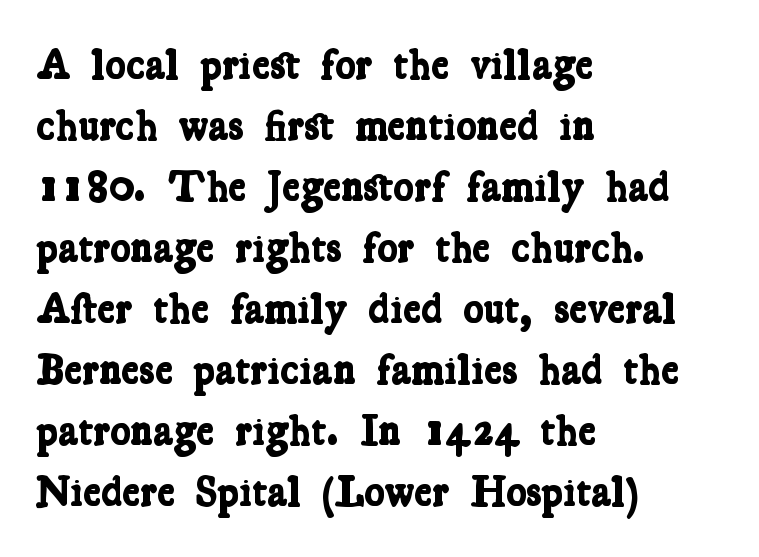
The image shows 43 px bold, condensed serif type; set left-aligned, normal line spacing (1.42x), normal letter spacing, not underlined; low stroke contrast and a medium x-height.
